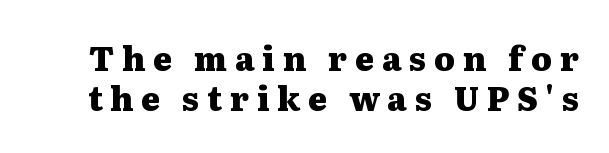
The image shows 33 px heavy, wide serif type, upright; set line spacing 1.21x, unusually wide letter spacing (+0.23 em), not underlined; medium stroke contrast and a medium x-height.
